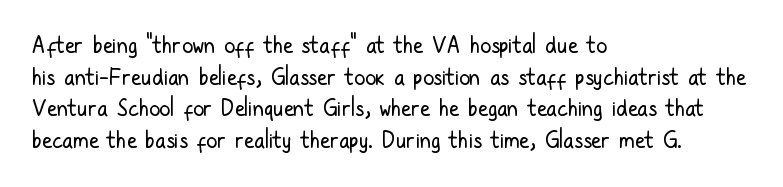
The image shows 22 px text type, upright; set left-aligned, normal line spacing (1.44x), normal letter spacing, not underlined.
